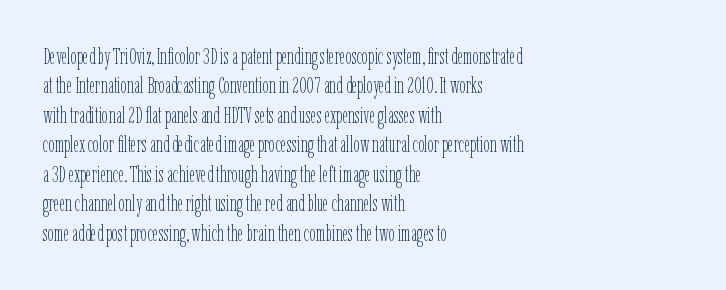
The image shows 22 px text type, upright; set left-aligned, normal line spacing (1.34x), normal letter spacing, not underlined.
